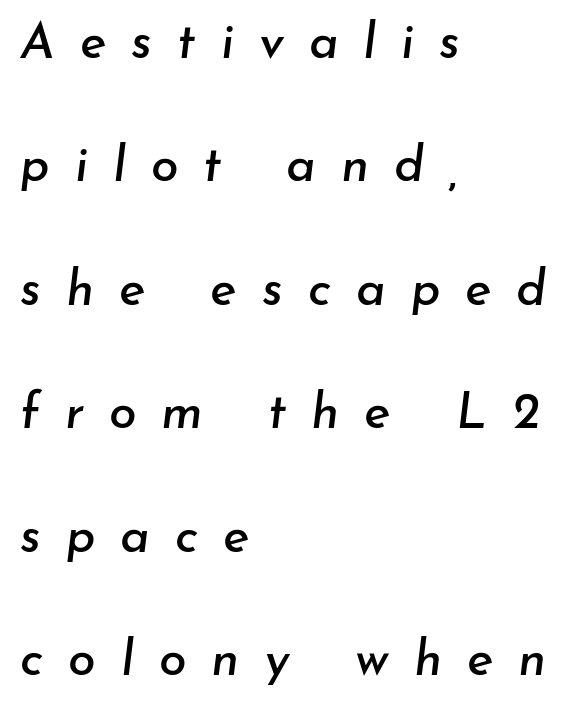
{"italic": "yes", "lean": "right", "slant_degrees": 7, "width": "normal", "stroke_contrast": "low", "x_height": "small", "monospaced": "no", "underline": "no", "align": "left", "line_spacing": "loose", "line_spacing_ratio": 2.47, "letter_spacing": "wide", "letter_spacing_em": 0.5, "glyph_px": 50}
